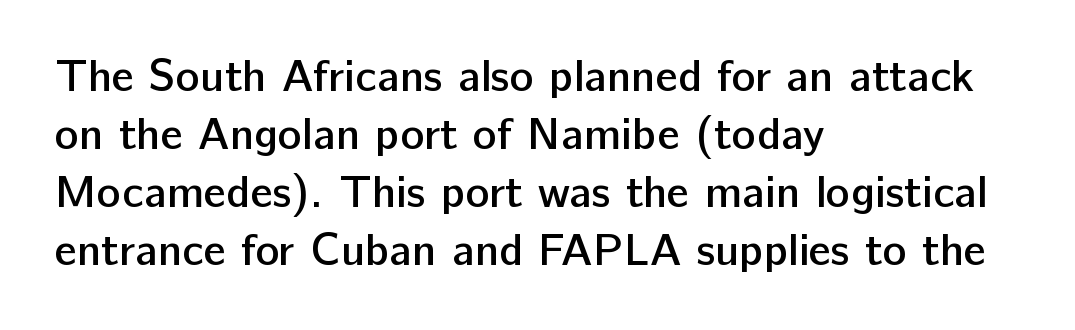
{"serif": "no", "italic": "no", "bold": "semi", "weight": "semibold", "width": "normal", "stroke_contrast": "low", "x_height": "medium", "monospaced": "no", "underline": "no", "align": "left", "line_spacing": "normal", "line_spacing_ratio": 1.29, "letter_spacing": "normal", "letter_spacing_em": 0.0, "glyph_px": 45}
